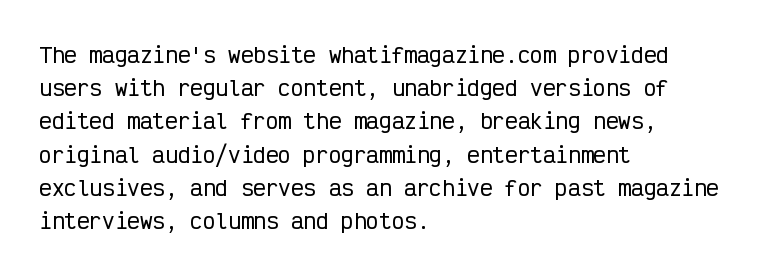
Q: Is the text italic (slanted)? A: No, it is upright.
Q: Is the text underlined? A: No.
Q: How is the paragraph aligned? A: Left-aligned.
Q: Is the spacing between letters normal or unusually wide? A: Normal.
Q: Is the spacing between lines tight, normal or loose? A: Normal.
